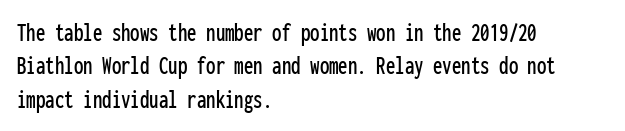
The specimen reads as upright at a glance. The words here are not underlined. Horizontal alignment here is leftward, the default for most running prose. The gaps between neighbouring characters are ordinary and unremarkable.
